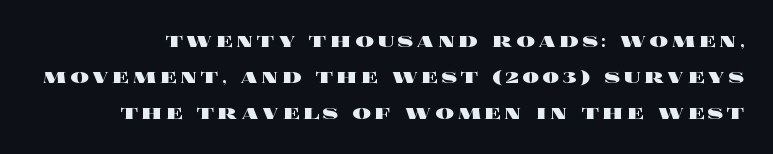
The image shows 23 px bold type, upright; set normal line spacing (1.56x), not underlined.
